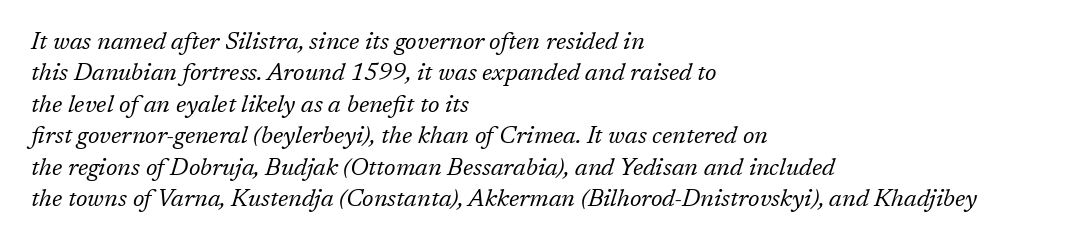
Q: Is the text bold? A: No.
Q: Is the text italic (slanted)? A: Yes, it leans right by about 17 degrees.
Q: Is the text underlined? A: No.
Q: How is the paragraph aligned? A: Left-aligned.
Q: Is the spacing between letters normal or unusually wide? A: Normal.
Q: Is the spacing between lines tight, normal or loose? A: Normal.
